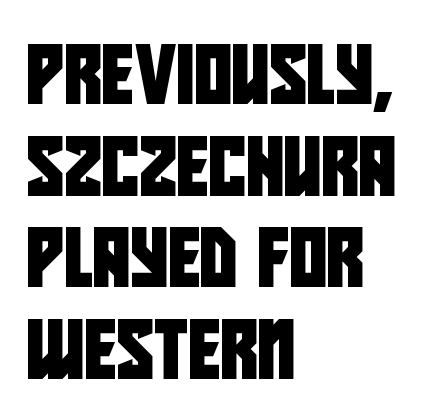
The image shows 58 px condensed sans-serif type; set left-aligned, normal line spacing (1.58x), normal letter spacing, not underlined; low stroke contrast and a large x-height.
